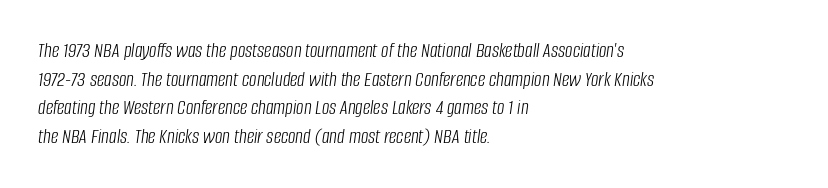
The passage shown stacks its lines at a standard gap. Unmarked baselines from the first word to the last. Notice how the stems are inclined rather than vertical — that's the hallmark of italics. The face looks like a standard text weight, possibly lighter. You could call the tracking neutral — neither tight nor loose. Left-aligned paragraph, ragged on the right.
